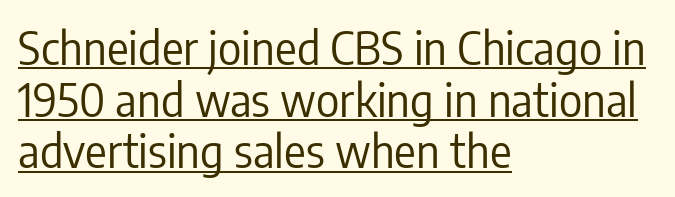
{"serif": "no", "italic": "no", "bold": "no", "weight": "regular", "width": "condensed", "stroke_contrast": "low", "x_height": "medium", "monospaced": "no", "underline": "yes", "align": "left", "line_spacing": "tight", "line_spacing_ratio": 1.15, "letter_spacing": "normal", "letter_spacing_em": 0.0, "glyph_px": 45}
